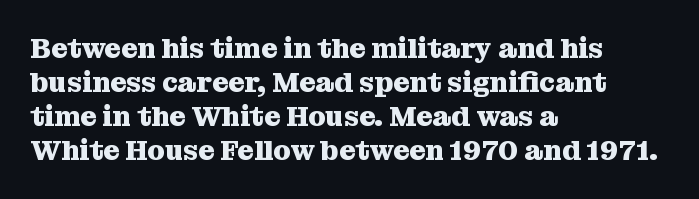
{"serif": "yes", "italic": "no", "bold": "yes", "weight": "heavy", "width": "normal", "stroke_contrast": "medium", "x_height": "medium", "monospaced": "no", "underline": "no", "align": "left", "line_spacing_ratio": 1.21, "letter_spacing": "normal", "letter_spacing_em": 0.0, "glyph_px": 28}
